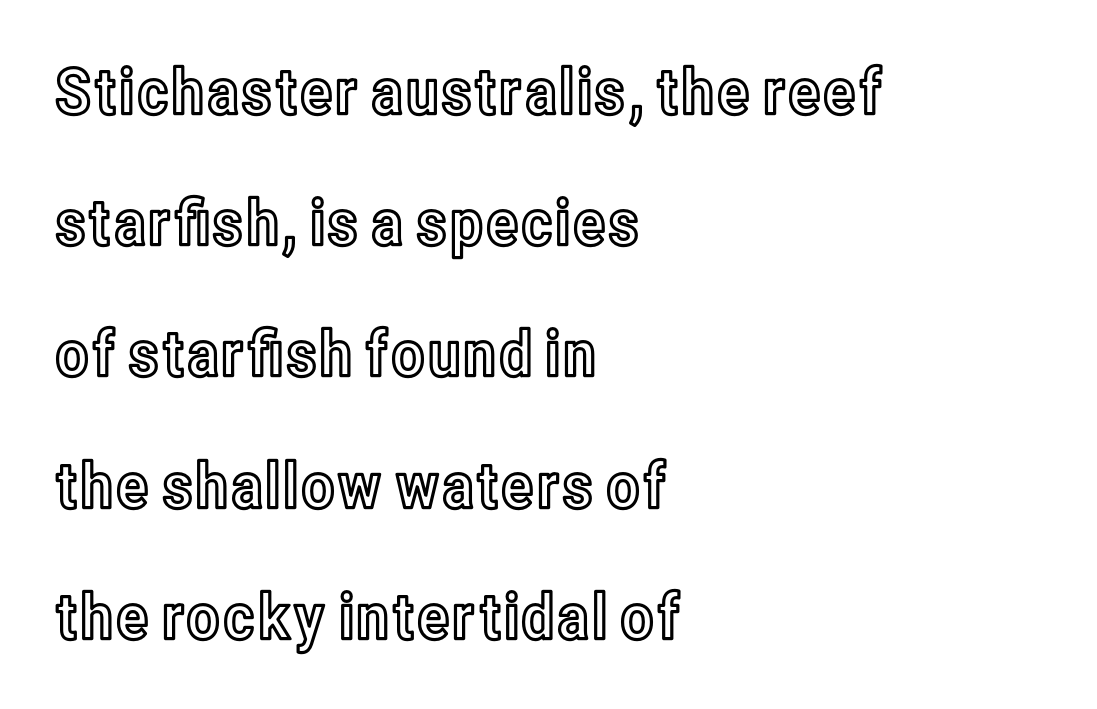
Glance below the letters and you will spot only blank space. Every row of glyphs begins at an identical x-position on the left. Spacing verdict: proportional, widths tailored to each character. When letters stand straight like this, we call the style roman or upright.
